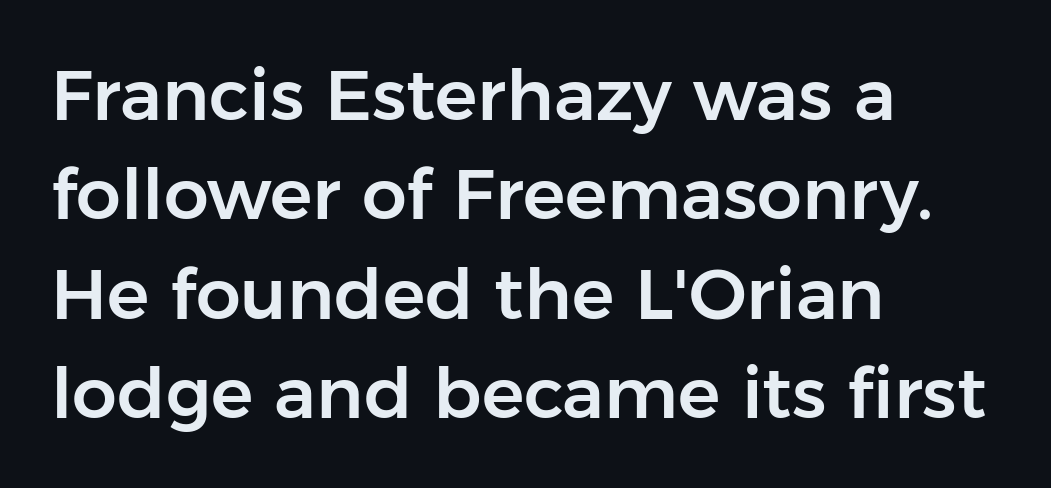
The image shows 71 px sans-serif type, upright; set left-aligned, normal line spacing (1.4x), normal letter spacing, not underlined; low stroke contrast and a medium x-height.
